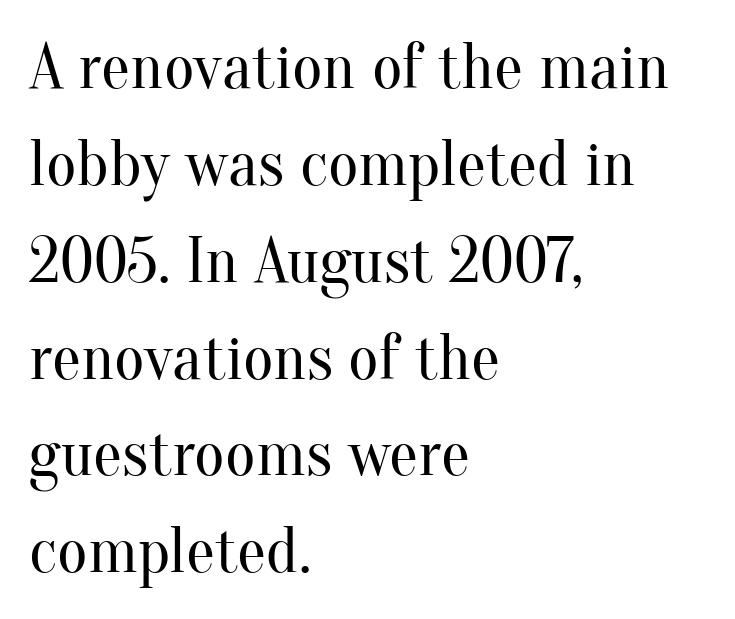
Q: Is the text bold? A: No.
Q: Is the text italic (slanted)? A: No, it is upright.
Q: Is the typeface a serif or a sans-serif typeface? A: Serif.
Q: Is the text underlined? A: No.
Q: How is the paragraph aligned? A: Left-aligned.
Q: Is the spacing between letters normal or unusually wide? A: Normal.
Q: Is the spacing between lines tight, normal or loose? A: Normal.
Q: Width (condensed, normal, or wide)? A: Normal.
Q: Stroke contrast? A: Medium.
Q: x-height? A: Small.
Q: Monospaced? A: No.
